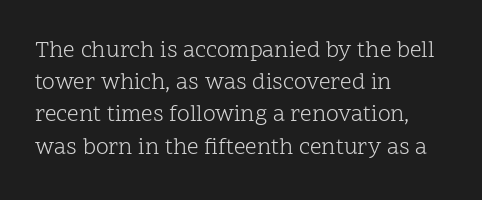
Q: Is the text bold? A: No.
Q: Is the text italic (slanted)? A: No, it is upright.
Q: Is the text underlined? A: No.
Q: How is the paragraph aligned? A: Left-aligned.
Q: Is the spacing between letters normal or unusually wide? A: Normal.
Q: Is the spacing between lines tight, normal or loose? A: Normal.
